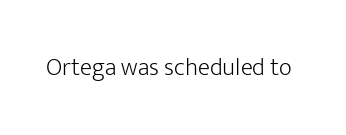
The rendering keeps characters at their native spacing. The font sits on the lighter half of the weight spectrum, regular included. Quick note: underline off. Is there any slant? The stems are plumb.
